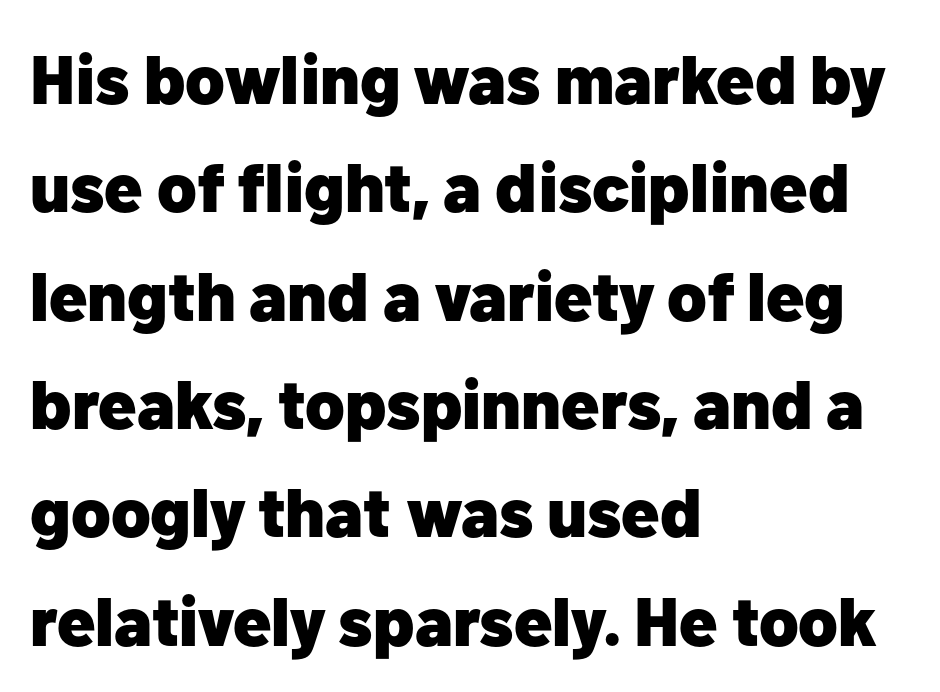
{"serif": "no", "italic": "no", "bold": "yes", "weight": "heavy", "width": "normal", "stroke_contrast": "low", "x_height": "medium", "monospaced": "no", "underline": "no", "align": "left", "line_spacing": "normal", "line_spacing_ratio": 1.57, "letter_spacing": "normal", "letter_spacing_em": 0.0, "glyph_px": 69}
